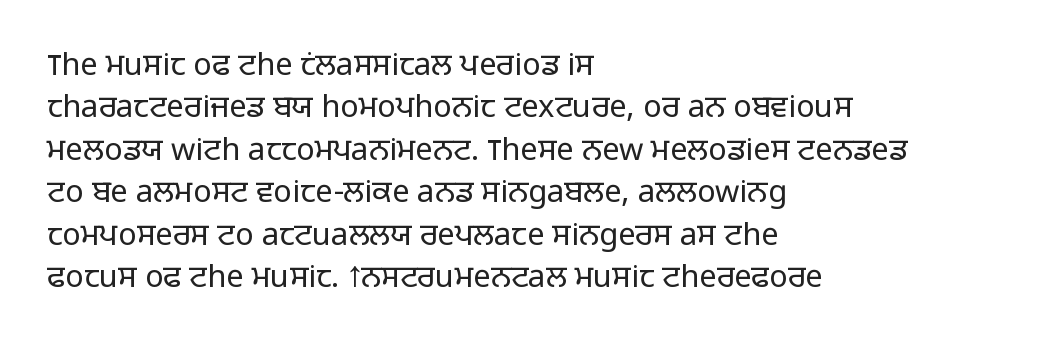
The typesetter chose a ragged-right arrangement here. The letters advance in unequal steps, a hallmark of proportional type. Posture: vertical. Descenders hang freely into open space.
